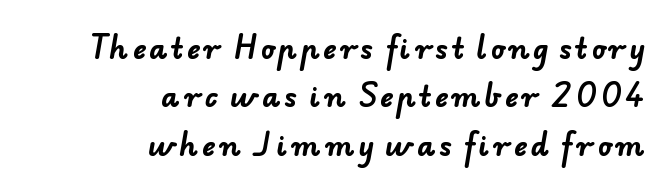
Q: Is the text bold? A: Yes.
Q: Is the typeface a serif or a sans-serif typeface? A: Sans-serif.
Q: Is the text underlined? A: No.
Q: How is the paragraph aligned? A: Right-aligned.
Q: Width (condensed, normal, or wide)? A: Normal.
Q: Stroke contrast? A: Low.
Q: x-height? A: Small.
Q: Monospaced? A: No.
